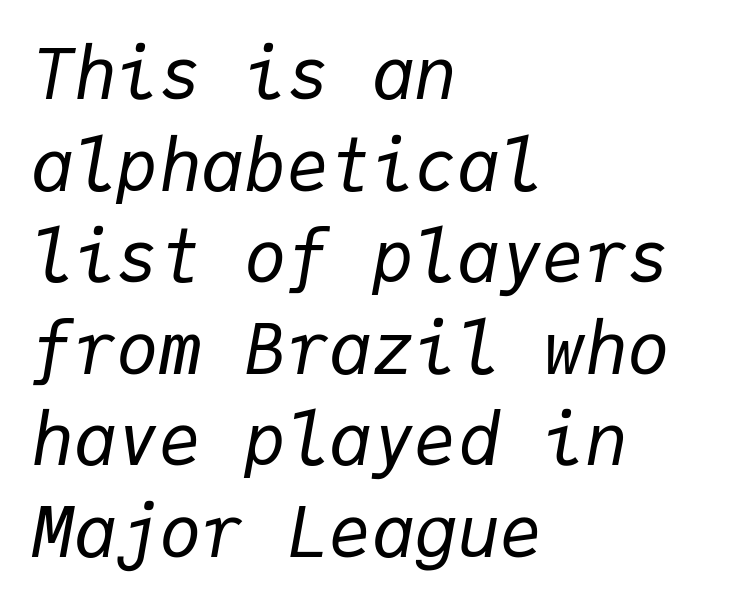
The image shows 71 px regular-weight type, italic (leaning right), monospaced; set left-aligned, normal line spacing (1.29x), normal letter spacing, not underlined; low stroke contrast and a medium x-height.
